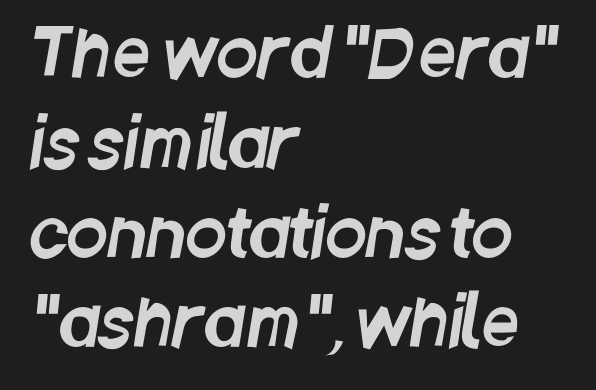
Q: Is the typeface a serif or a sans-serif typeface? A: Sans-serif.
Q: Is the text underlined? A: No.
Q: How is the paragraph aligned? A: Left-aligned.
Q: Is the spacing between letters normal or unusually wide? A: Normal.
Q: Is the spacing between lines tight, normal or loose? A: Normal.
Q: Width (condensed, normal, or wide)? A: Condensed.
Q: Stroke contrast? A: Low.
Q: x-height? A: Large.
Q: Monospaced? A: No.
